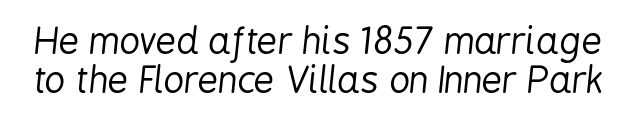
Q: Is the text bold? A: No.
Q: Is the text italic (slanted)? A: Yes, it leans right by about 6 degrees.
Q: Is the text underlined? A: No.
Q: Is the spacing between letters normal or unusually wide? A: Normal.
Q: Is the spacing between lines tight, normal or loose? A: Tight.
Q: Width (condensed, normal, or wide)? A: Condensed.
Q: Stroke contrast? A: Low.
Q: x-height? A: Medium.
Q: Monospaced? A: No.
